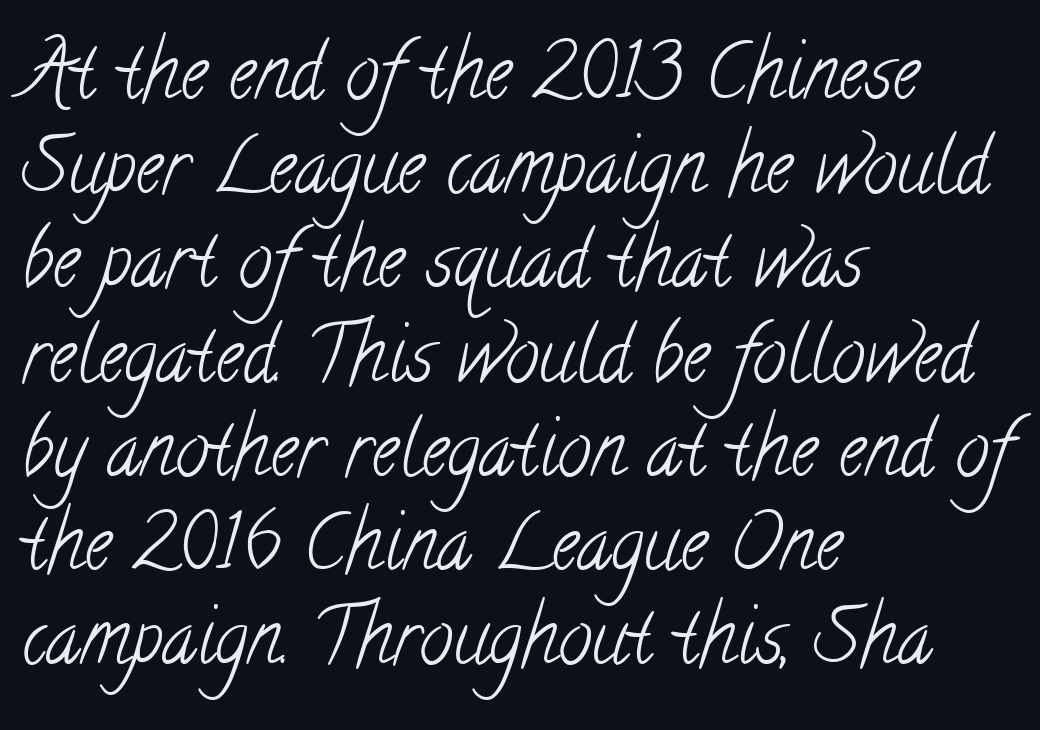
Q: Is the text bold? A: No.
Q: Is the typeface a serif or a sans-serif typeface? A: Serif.
Q: Is the text underlined? A: No.
Q: How is the paragraph aligned? A: Left-aligned.
Q: Is the spacing between letters normal or unusually wide? A: Normal.
Q: Width (condensed, normal, or wide)? A: Condensed.
Q: Stroke contrast? A: Low.
Q: x-height? A: Small.
Q: Monospaced? A: No.
